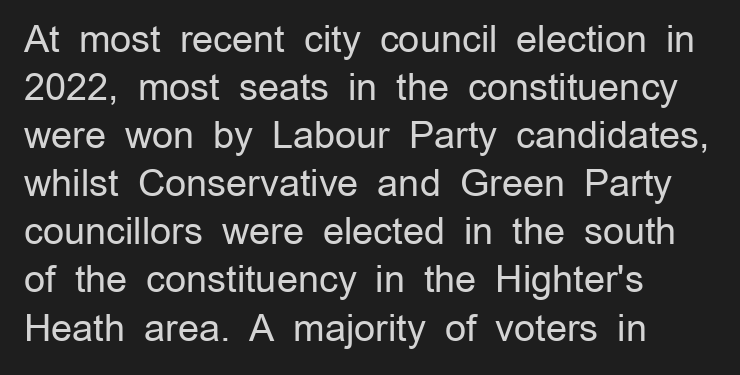
The image shows 37 px regular-weight sans-serif type, upright; set left-aligned, normal line spacing (1.3x), normal letter spacing, not underlined; low stroke contrast and a medium x-height.
